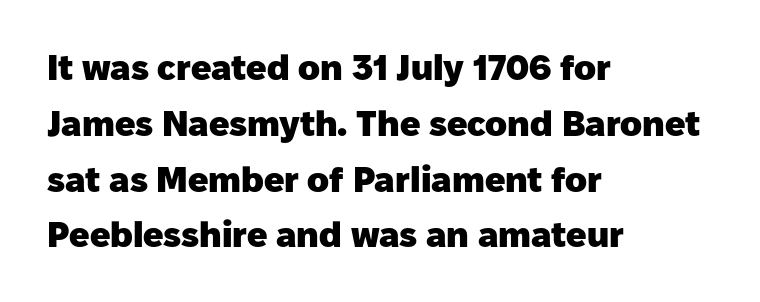
Q: Is the text bold? A: Yes.
Q: Is the text italic (slanted)? A: No, it is upright.
Q: Is the typeface a serif or a sans-serif typeface? A: Sans-serif.
Q: Is the text underlined? A: No.
Q: How is the paragraph aligned? A: Left-aligned.
Q: Is the spacing between letters normal or unusually wide? A: Normal.
Q: Is the spacing between lines tight, normal or loose? A: Normal.
Q: Width (condensed, normal, or wide)? A: Normal.
Q: Stroke contrast? A: Low.
Q: x-height? A: Medium.
Q: Monospaced? A: No.
